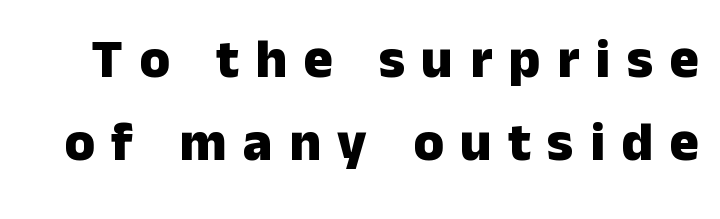
Q: Is the text bold? A: Yes.
Q: Is the text italic (slanted)? A: No, it is upright.
Q: Is the typeface a serif or a sans-serif typeface? A: Sans-serif.
Q: Is the text underlined? A: No.
Q: Is the spacing between letters normal or unusually wide? A: Unusually wide.
Q: Is the spacing between lines tight, normal or loose? A: Normal.
Q: Width (condensed, normal, or wide)? A: Normal.
Q: Stroke contrast? A: Low.
Q: x-height? A: Medium.
Q: Monospaced? A: No.
